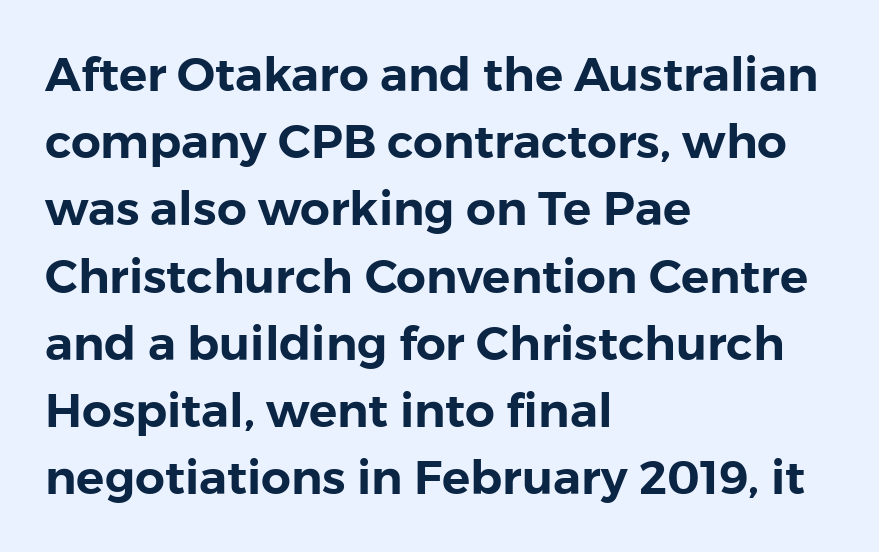
The image shows 47 px sans-serif type, upright; set left-aligned, normal line spacing (1.43x), normal letter spacing, not underlined; low stroke contrast and a medium x-height.
